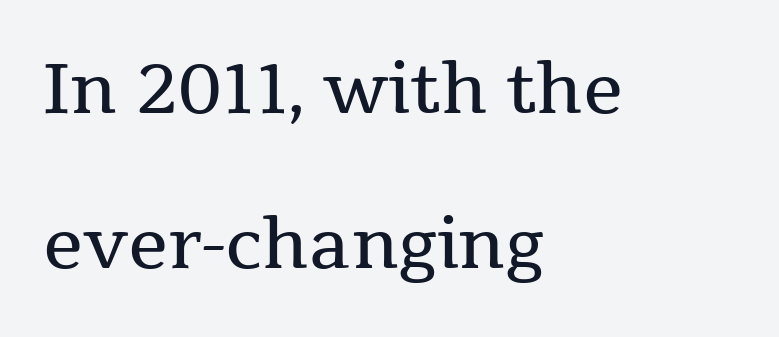
Observe the ordinary spacing: letters are neighbours, not strangers. Unlike italic type, these characters show no tilt at all. Decoration check: the copy has no underline. Caption: multi-line text, flush left, ragged right.
